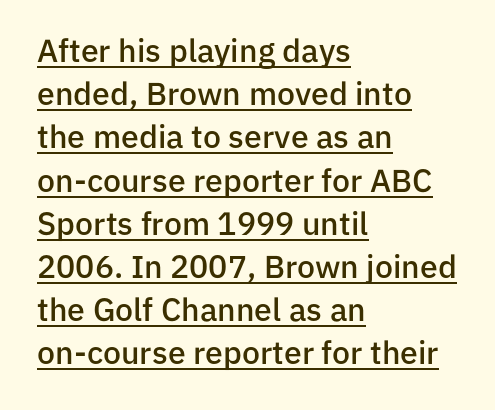
A typesetter would call this proportional, since set widths differ per character. What decoration does the sample have? An underline. Leading: standard. The font is running at a semibold setting, under full bold. Designer's note — italics off, roman on.
